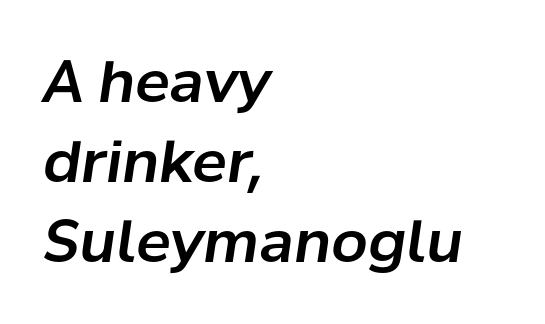
Q: Is the text italic (slanted)? A: Yes, it leans right by about 8 degrees.
Q: Is the text underlined? A: No.
Q: How is the paragraph aligned? A: Left-aligned.
Q: Is the spacing between letters normal or unusually wide? A: Normal.
Q: Is the spacing between lines tight, normal or loose? A: Normal.
Q: Width (condensed, normal, or wide)? A: Normal.
Q: Stroke contrast? A: Low.
Q: x-height? A: Medium.
Q: Monospaced? A: No.
